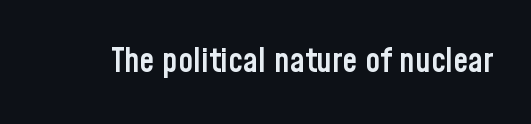
Set as a demibold, roughly 600 on the weight scale. No extra tracking has been applied to these lines. Check where the strokes stop: nothing finishes them off — pure sans. Quick note: underline off. This sample has the flowing, uneven cadence of proportional lettering.
